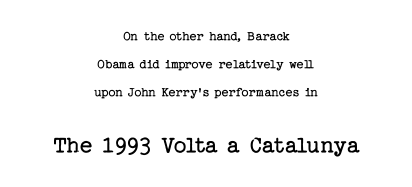
Does extra space separate the letters? No, they use regular spacing. Letters rest on an invisible, unmarked baseline. The weight tops out at a normal text grade. Both edges are ragged and mirror each other, which tells us the setting is centered. The vertical gap from one line to the next is large. Between these two stacked blocks, the lower one wins on size.
